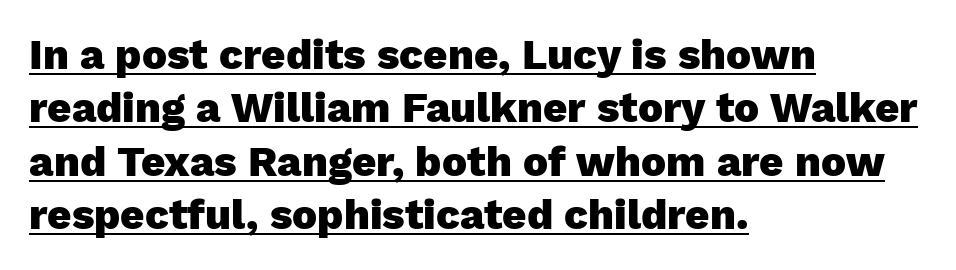
The block of text has a typical density, with ordinary space between rows. Examine the stroke ends and you'll find no serifs. Unlike italic type, these characters show no tilt at all. Set as a true bold cut, around the 700 mark. Look at the tracking — it's just the regular setting, nothing added.
